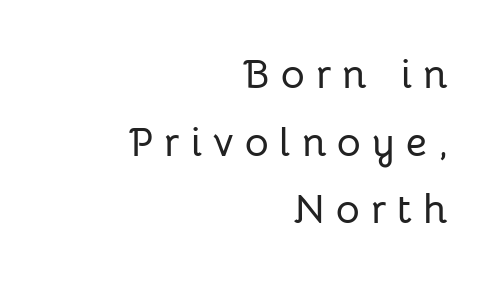
Q: Is the text italic (slanted)? A: No, it is upright.
Q: Is the typeface a serif or a sans-serif typeface? A: Sans-serif.
Q: Is the text underlined? A: No.
Q: How is the paragraph aligned? A: Right-aligned.
Q: Is the spacing between letters normal or unusually wide? A: Unusually wide.
Q: Is the spacing between lines tight, normal or loose? A: Normal.
Q: Width (condensed, normal, or wide)? A: Normal.
Q: Stroke contrast? A: Low.
Q: x-height? A: Medium.
Q: Monospaced? A: No.
